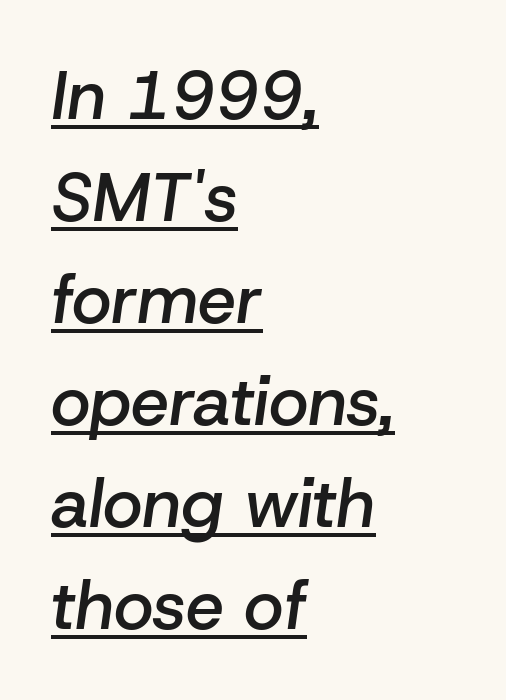
{"italic": "yes", "lean": "right", "slant_degrees": 8, "bold": "semi", "weight": "semibold", "width": "normal", "stroke_contrast": "low", "x_height": "medium", "monospaced": "no", "underline": "yes", "align": "left", "line_spacing": "normal", "line_spacing_ratio": 1.5, "letter_spacing": "normal", "letter_spacing_em": 0.0, "glyph_px": 68}
